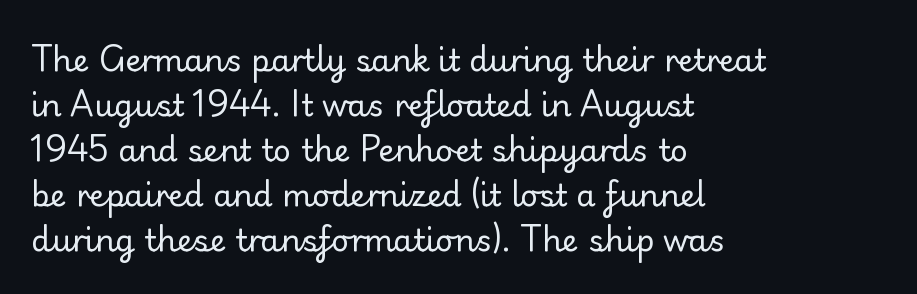
No word sits above an underline. This is the regular roman posture of the typeface. In terms of letterform style, serifs are entirely absent. The lines sit at an ordinary, default distance from one another. Each letter keeps its own natural width here, so spacing adapts to shape. A light-to-regular cut is what we see here.
